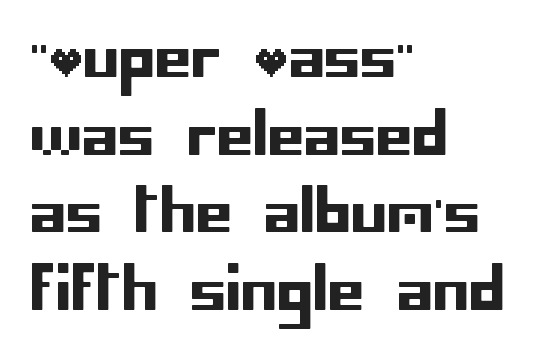
The image shows 58 px sans-serif type, upright; set left-aligned, normal line spacing (1.34x), normal letter spacing, not underlined; low stroke contrast and a large x-height.
